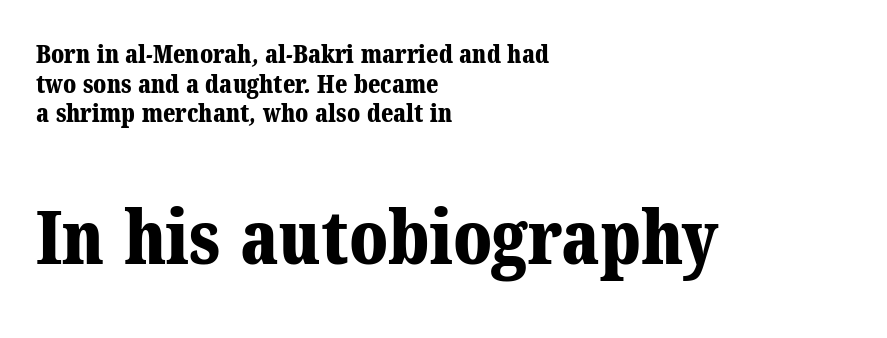
{"serif": "yes", "bold": "yes", "weight": "bold", "width": "normal", "stroke_contrast": "medium", "x_height": "medium", "monospaced": "no", "underline": "no", "align": "left", "line_spacing_ratio": 1.19, "letter_spacing": "normal", "letter_spacing_em": 0.0, "larger_block": "second", "size_ratio": 2.96, "glyph_px": 74}
